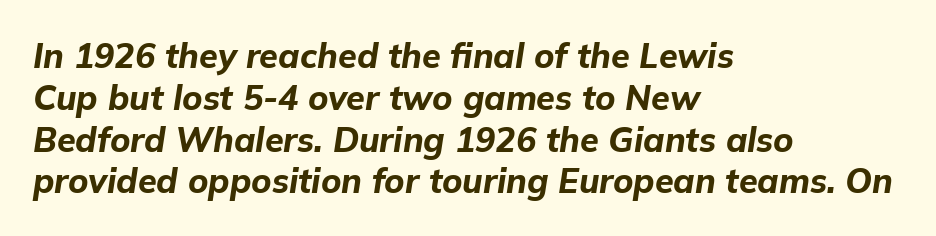
{"italic": "yes", "lean": "right", "slant_degrees": 9, "bold": "yes", "weight": "bold", "width": "normal", "stroke_contrast": "low", "x_height": "medium", "monospaced": "no", "underline": "no", "align": "left", "line_spacing_ratio": 1.23, "letter_spacing": "normal", "letter_spacing_em": 0.0, "glyph_px": 34}
